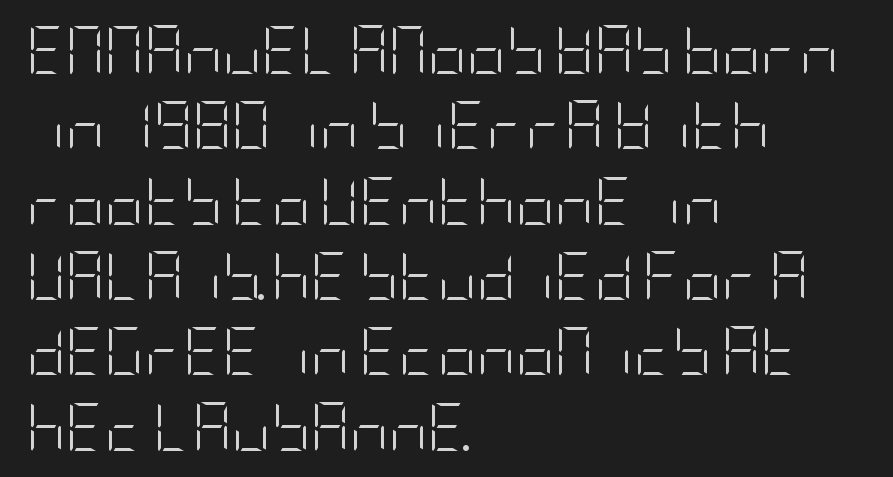
Q: Is the text bold? A: No.
Q: Is the text italic (slanted)? A: No, it is upright.
Q: Is the typeface a serif or a sans-serif typeface? A: Sans-serif.
Q: Is the text underlined? A: No.
Q: How is the paragraph aligned? A: Left-aligned.
Q: Is the spacing between letters normal or unusually wide? A: Normal.
Q: Is the spacing between lines tight, normal or loose? A: Normal.
Q: Width (condensed, normal, or wide)? A: Condensed.
Q: Stroke contrast? A: Low.
Q: x-height? A: Large.
